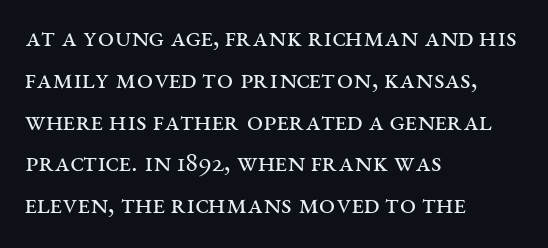
No extra ink here — the face is not bold. Designer's note — italics off, roman on. Characters follow at the spacing the type designer built in. Typographically, this falls in the serif category. Each letter keeps its own natural width here, so spacing adapts to shape. Type without underlining.
